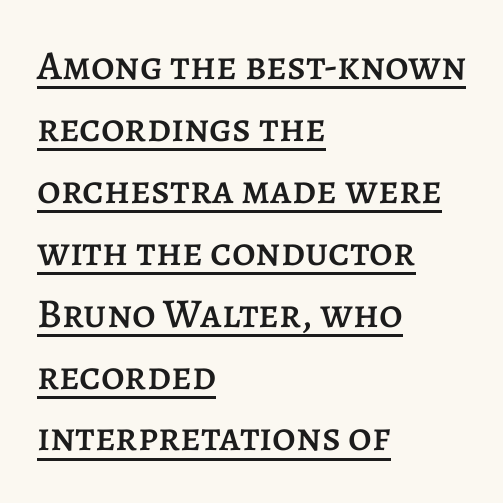
Q: Is the text italic (slanted)? A: No, it is upright.
Q: Is the text underlined? A: Yes.
Q: How is the paragraph aligned? A: Left-aligned.
Q: Is the spacing between letters normal or unusually wide? A: Normal.
Q: Is the spacing between lines tight, normal or loose? A: Normal.
Q: Width (condensed, normal, or wide)? A: Normal.
Q: Stroke contrast? A: Low.
Q: x-height? A: Large.
Q: Monospaced? A: No.
